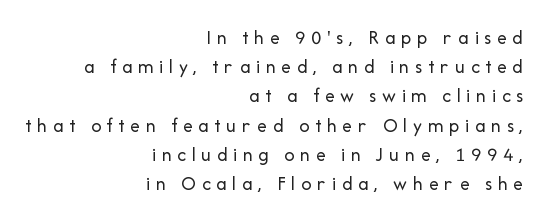
The image shows 20 px text type, upright; set right-aligned, normal line spacing (1.46x), unusually wide letter spacing (+0.28 em), not underlined.
